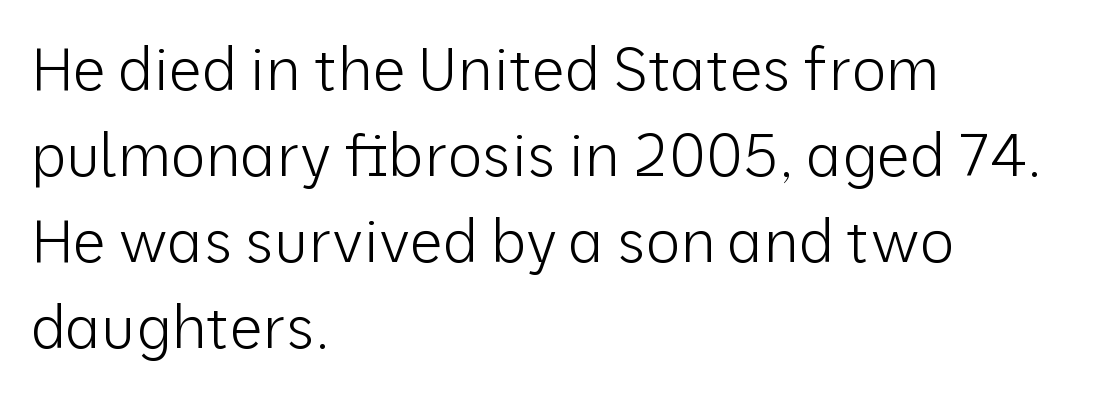
Q: Is the text bold? A: No.
Q: Is the text italic (slanted)? A: No, it is upright.
Q: Is the typeface a serif or a sans-serif typeface? A: Sans-serif.
Q: Is the text underlined? A: No.
Q: How is the paragraph aligned? A: Left-aligned.
Q: Is the spacing between letters normal or unusually wide? A: Normal.
Q: Is the spacing between lines tight, normal or loose? A: Normal.
Q: Width (condensed, normal, or wide)? A: Normal.
Q: Stroke contrast? A: Low.
Q: x-height? A: Medium.
Q: Monospaced? A: No.
